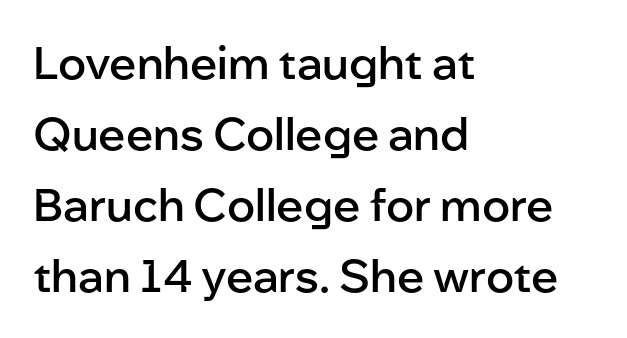
Q: Is the text bold? A: Semi-bold.
Q: Is the text italic (slanted)? A: No, it is upright.
Q: Is the typeface a serif or a sans-serif typeface? A: Sans-serif.
Q: Is the text underlined? A: No.
Q: How is the paragraph aligned? A: Left-aligned.
Q: Is the spacing between letters normal or unusually wide? A: Normal.
Q: Is the spacing between lines tight, normal or loose? A: Normal.
Q: Width (condensed, normal, or wide)? A: Normal.
Q: Stroke contrast? A: Low.
Q: x-height? A: Medium.
Q: Monospaced? A: No.
